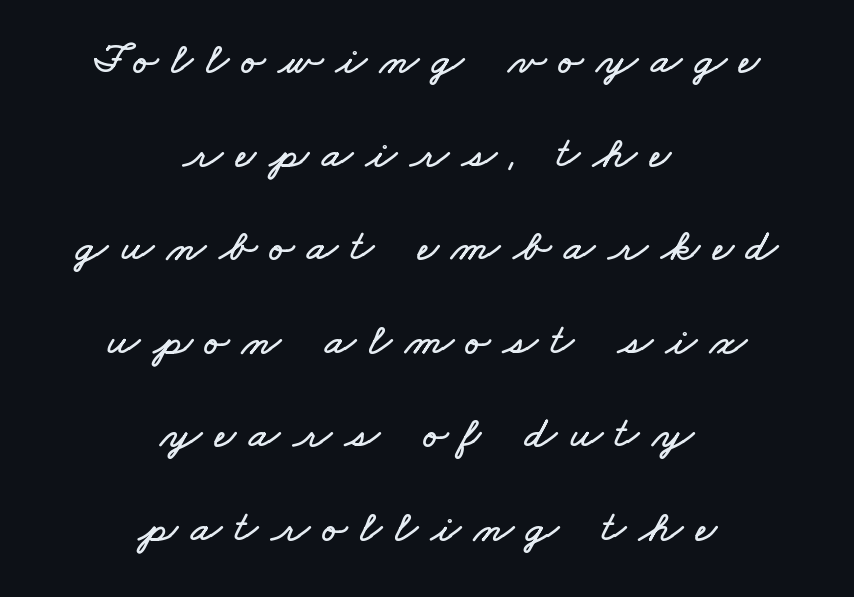
{"width": "wide", "stroke_contrast": "low", "x_height": "small", "monospaced": "no", "underline": "no", "align": "center", "line_spacing": "loose", "line_spacing_ratio": 2.08, "letter_spacing": "wide", "letter_spacing_em": 0.29, "glyph_px": 45}
